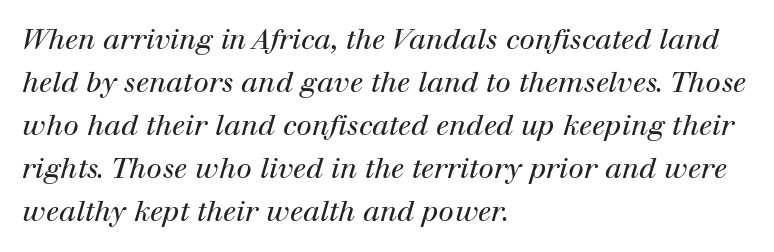
{"serif": "yes", "italic": "yes", "lean": "right", "slant_degrees": 12, "bold": "no", "weight": "regular", "width": "normal", "stroke_contrast": "high", "x_height": "medium", "monospaced": "no", "underline": "no", "align": "left", "line_spacing": "normal", "line_spacing_ratio": 1.54, "letter_spacing": "normal", "letter_spacing_em": 0.0, "glyph_px": 28}
